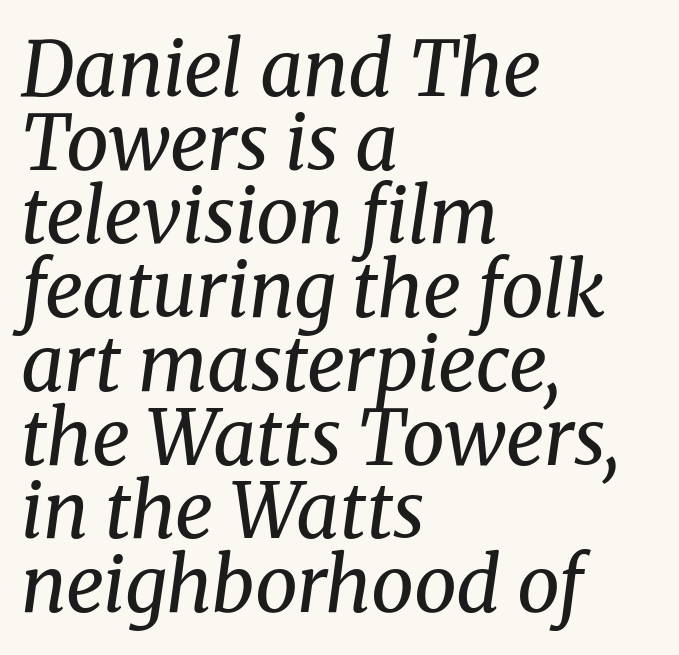
The tracking reads as untouched default to a designer's eye. Descenders are the only things crossing below the line. I'd call this a serif setting — the letters wear small feet. Counters stay open thanks to moderate or lighter strokes.
